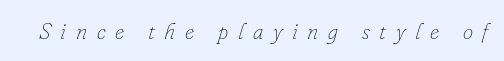
Q: Is the text bold? A: No.
Q: Is the text italic (slanted)? A: Yes, it leans right by about 16 degrees.
Q: Is the text underlined? A: No.
Q: Is the spacing between letters normal or unusually wide? A: Unusually wide.
